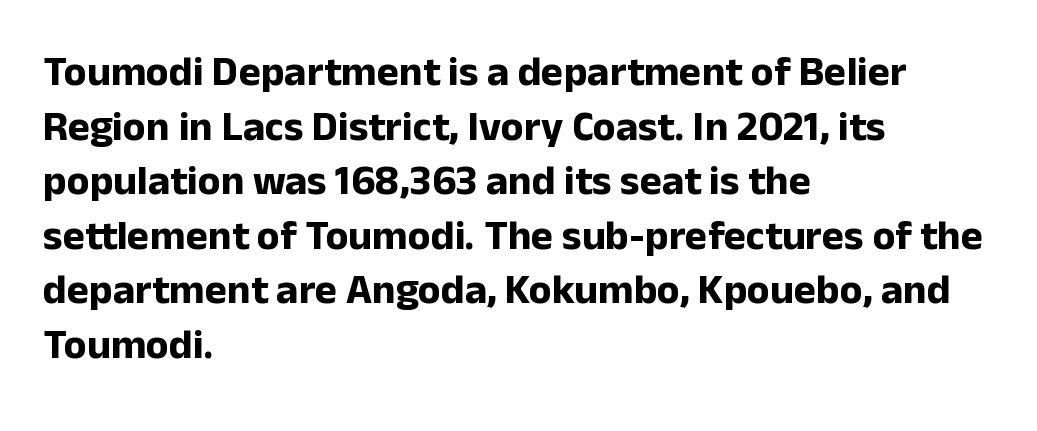
Looks like regular typesetting: each glyph gets only the width it needs. You could call the tracking neutral — neither tight nor loose. Chunky letters — that's bold for sure. The paragraph shown leans on its left margin. Whoever set this chose a conventional vertical rhythm. Regarding serifs, this sample does without them.
